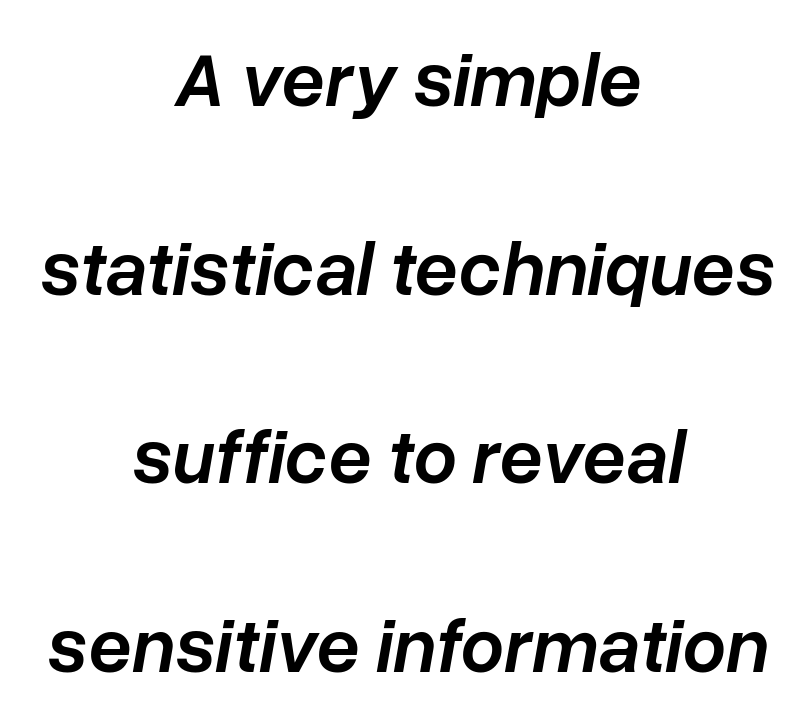
{"italic": "yes", "lean": "right", "slant_degrees": 10, "bold": "semi", "weight": "semibold", "width": "normal", "stroke_contrast": "low", "x_height": "medium", "monospaced": "no", "underline": "no", "align": "center", "line_spacing": "loose", "line_spacing_ratio": 2.45, "letter_spacing": "normal", "letter_spacing_em": 0.0, "glyph_px": 77}
